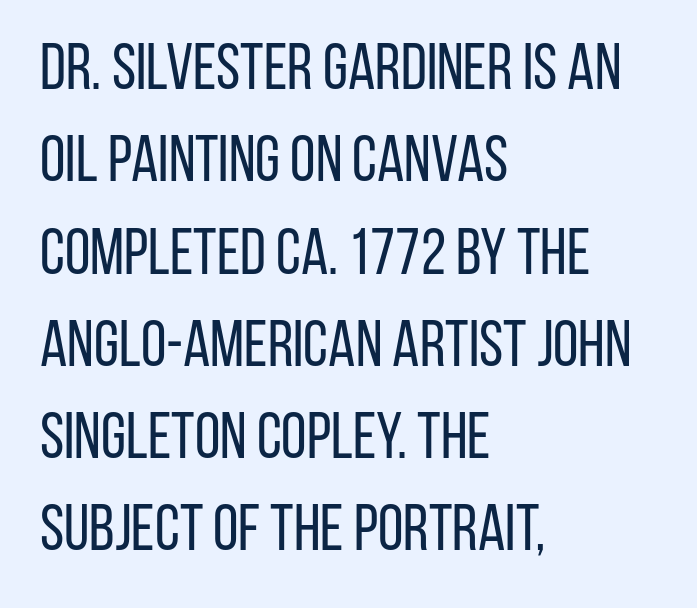
{"serif": "no", "italic": "no", "bold": "no", "weight": "regular", "width": "condensed", "stroke_contrast": "low", "x_height": "large", "monospaced": "no", "underline": "no", "align": "left", "line_spacing": "normal", "line_spacing_ratio": 1.42, "letter_spacing": "normal", "letter_spacing_em": 0.0, "glyph_px": 65}
